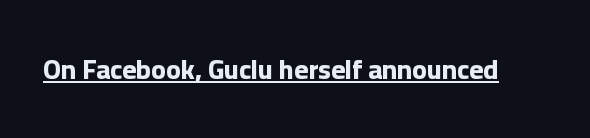
The letters stand straight up with perfectly vertical stems. Between one letter and the next there's only the usual sliver of space. Underlining? Definitely there. Strokes here are thick enough to call this a true bold.
